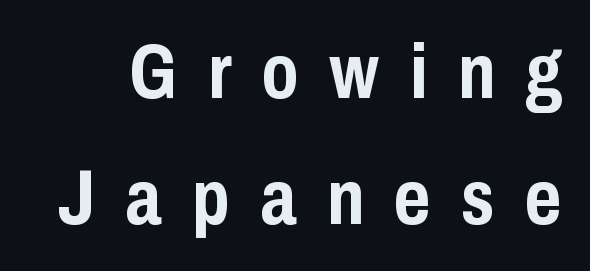
{"serif": "no", "italic": "no", "bold": "yes", "weight": "semibold", "width": "condensed", "stroke_contrast": "low", "x_height": "medium", "monospaced": "no", "underline": "no", "line_spacing": "normal", "line_spacing_ratio": 1.62, "letter_spacing": "wide", "letter_spacing_em": 0.39, "glyph_px": 78}
